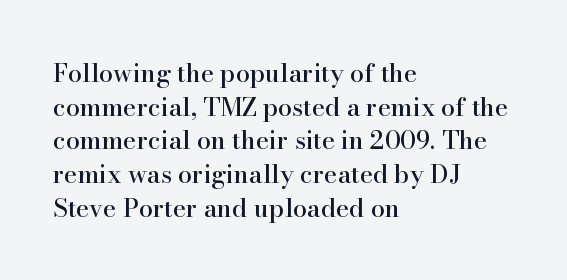
Caption: multi-line text, flush left, ragged right. The font's upright variant was chosen for this text. What stands out about the letter spacing? Nothing — it is the standard amount. Has an underline been added? It has not. This block has exactly the height ordinary leading produces.
